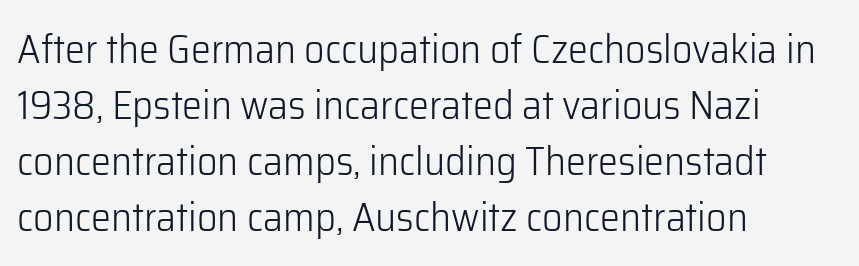
{"serif": "no", "italic": "no", "bold": "no", "weight": "light", "width": "normal", "stroke_contrast": "low", "x_height": "medium", "monospaced": "no", "underline": "no", "align": "left", "line_spacing": "normal", "line_spacing_ratio": 1.4, "letter_spacing": "normal", "letter_spacing_em": 0.0, "glyph_px": 40}
